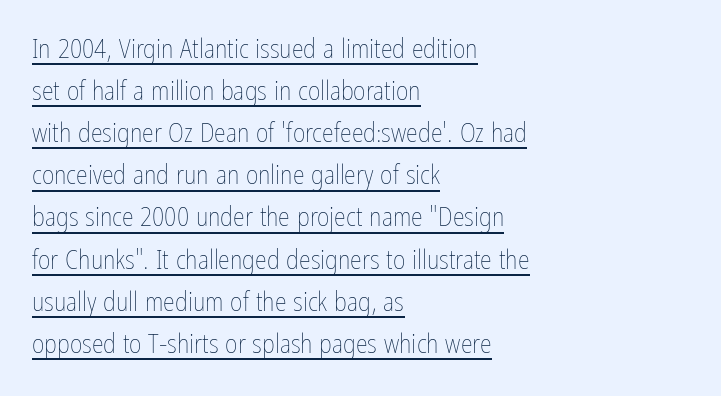
The text block is weighted toward the left margin, trailing off unevenly rightward. The line-height multiplier appears to be the usual default. This sample carries an underscore along the baseline area. Tracking here is standard; glyphs follow each other at the usual distance. Is the type heavy? It reads as light-to-regular instead. The font's upright variant was chosen for this text.
